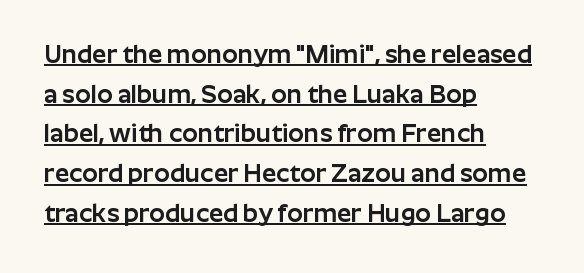
No extra tracking has been applied to these lines. These lines sit exactly where default settings would place them. In terms of posture, this sample is upright. The rendered words wear a rule along their underside. One-word summary of the alignment: left.
